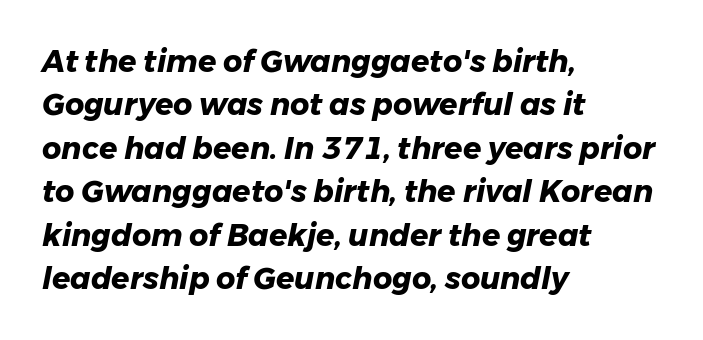
{"italic": "yes", "lean": "right", "slant_degrees": 11, "bold": "yes", "weight": "heavy", "width": "normal", "stroke_contrast": "low", "x_height": "medium", "monospaced": "no", "underline": "no", "align": "left", "line_spacing": "normal", "line_spacing_ratio": 1.45, "letter_spacing": "normal", "letter_spacing_em": 0.0, "glyph_px": 30}
